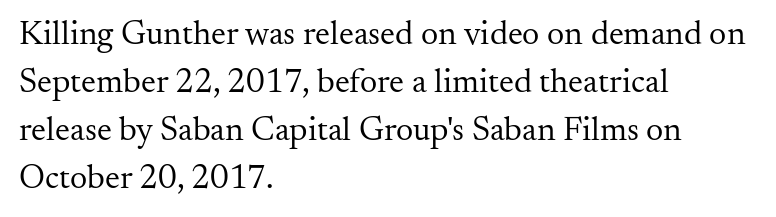
{"serif": "yes", "italic": "no", "bold": "no", "weight": "regular", "width": "normal", "stroke_contrast": "medium", "x_height": "small", "monospaced": "no", "underline": "no", "align": "left", "line_spacing": "normal", "line_spacing_ratio": 1.41, "letter_spacing": "normal", "letter_spacing_em": 0.0, "glyph_px": 34}
